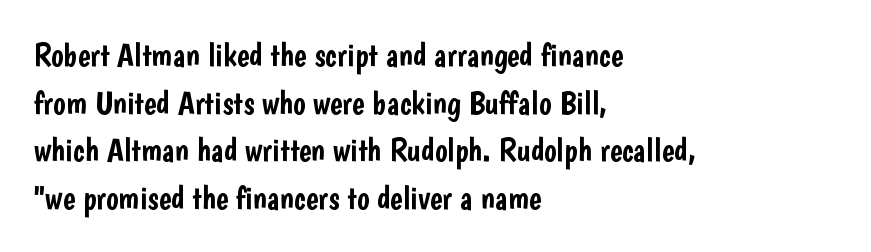
Q: Is the text italic (slanted)? A: No, it is upright.
Q: Is the typeface a serif or a sans-serif typeface? A: Sans-serif.
Q: Is the text underlined? A: No.
Q: How is the paragraph aligned? A: Left-aligned.
Q: Is the spacing between letters normal or unusually wide? A: Normal.
Q: Is the spacing between lines tight, normal or loose? A: Normal.
Q: Width (condensed, normal, or wide)? A: Condensed.
Q: Stroke contrast? A: Low.
Q: x-height? A: Medium.
Q: Monospaced? A: No.
